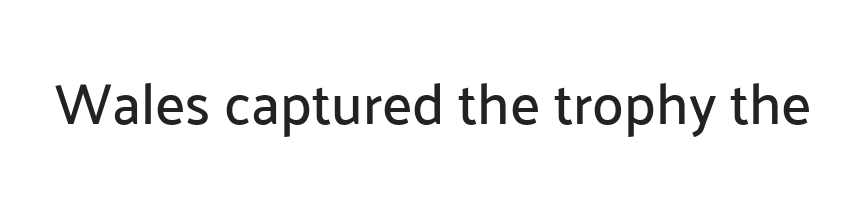
{"serif": "no", "italic": "no", "width": "normal", "stroke_contrast": "low", "x_height": "medium", "monospaced": "no", "underline": "no", "letter_spacing": "normal", "letter_spacing_em": 0.0, "glyph_px": 57}
